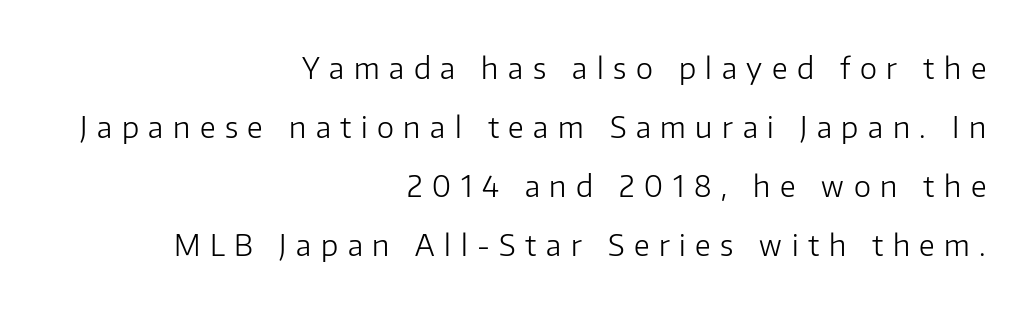
{"serif": "no", "italic": "no", "bold": "no", "weight": "light", "width": "normal", "stroke_contrast": "low", "x_height": "medium", "monospaced": "no", "underline": "no", "align": "right", "line_spacing": "loose", "line_spacing_ratio": 2.03, "letter_spacing": "wide", "letter_spacing_em": 0.33, "glyph_px": 29}
